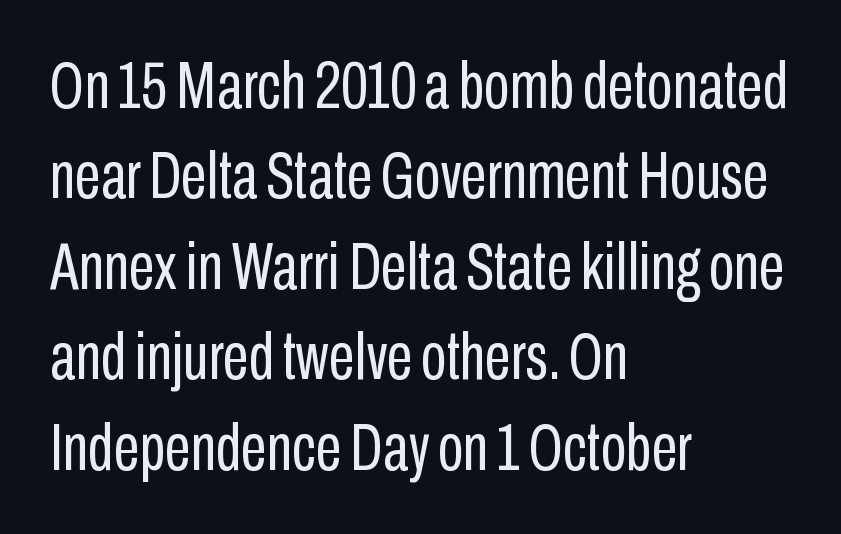
Q: Is the text bold? A: No.
Q: Is the text italic (slanted)? A: No, it is upright.
Q: Is the typeface a serif or a sans-serif typeface? A: Sans-serif.
Q: Is the text underlined? A: No.
Q: How is the paragraph aligned? A: Left-aligned.
Q: Is the spacing between letters normal or unusually wide? A: Normal.
Q: Is the spacing between lines tight, normal or loose? A: Normal.
Q: Width (condensed, normal, or wide)? A: Condensed.
Q: Stroke contrast? A: Low.
Q: x-height? A: Medium.
Q: Monospaced? A: No.
